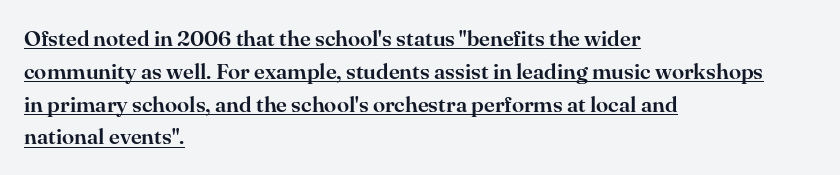
Q: Is the text italic (slanted)? A: No, it is upright.
Q: Is the text underlined? A: Yes.
Q: How is the paragraph aligned? A: Left-aligned.
Q: Is the spacing between letters normal or unusually wide? A: Normal.
Q: Is the spacing between lines tight, normal or loose? A: Normal.
